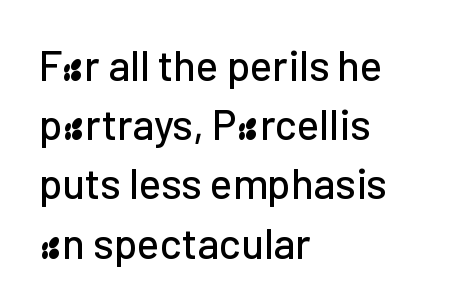
Q: Is the text italic (slanted)? A: No, it is upright.
Q: Is the typeface a serif or a sans-serif typeface? A: Sans-serif.
Q: Is the text underlined? A: No.
Q: How is the paragraph aligned? A: Left-aligned.
Q: Is the spacing between letters normal or unusually wide? A: Normal.
Q: Is the spacing between lines tight, normal or loose? A: Normal.
Q: Width (condensed, normal, or wide)? A: Normal.
Q: Stroke contrast? A: Low.
Q: x-height? A: Medium.
Q: Monospaced? A: No.
